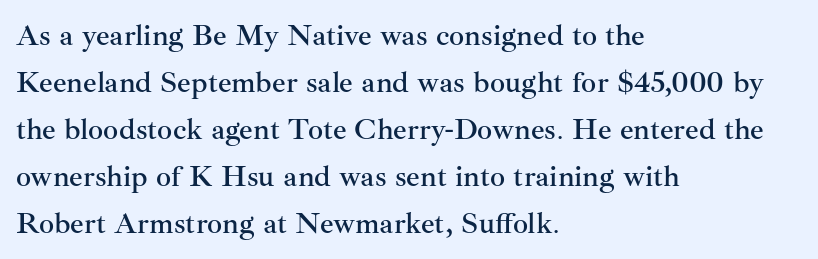
{"serif": "yes", "italic": "no", "width": "normal", "stroke_contrast": "medium", "x_height": "small", "monospaced": "no", "underline": "no", "align": "left", "line_spacing": "normal", "line_spacing_ratio": 1.57, "letter_spacing": "normal", "letter_spacing_em": 0.0, "glyph_px": 30}
